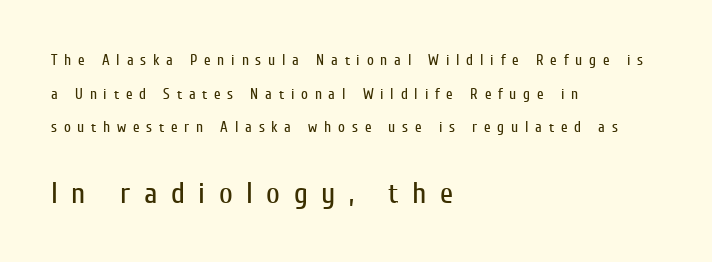
The image shows 30 px regular-weight, condensed sans-serif type, upright; set left-aligned, loose line spacing (2.24x), unusually wide letter spacing (+0.45 em), not underlined; the second (bottom) block is 2.0x larger; low stroke contrast and a medium x-height.
